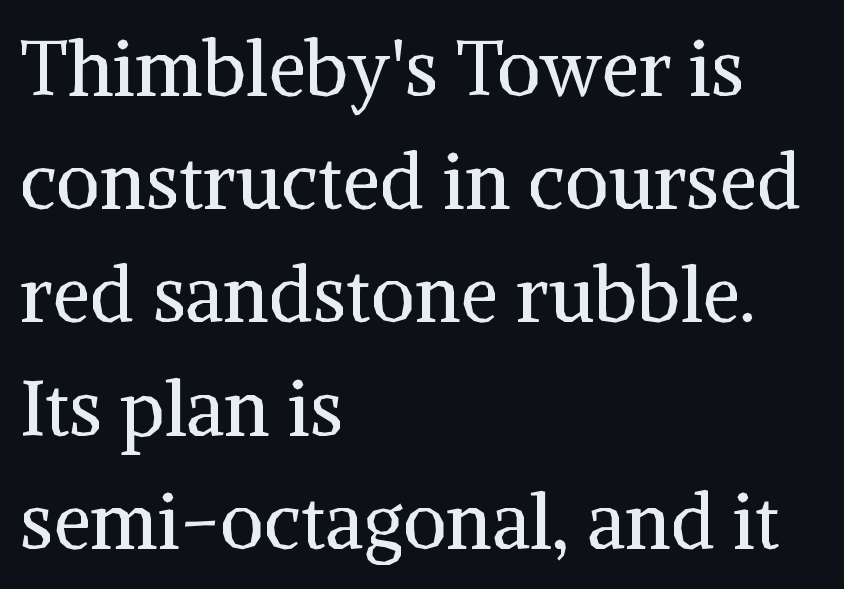
The image shows 76 px regular-weight serif type, upright; set left-aligned, normal line spacing (1.49x), normal letter spacing, not underlined; medium stroke contrast and a medium x-height.
